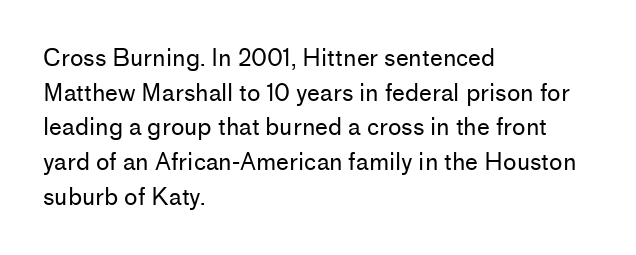
Q: Is the text bold? A: No.
Q: Is the text italic (slanted)? A: No, it is upright.
Q: Is the text underlined? A: No.
Q: How is the paragraph aligned? A: Left-aligned.
Q: Is the spacing between letters normal or unusually wide? A: Normal.
Q: Is the spacing between lines tight, normal or loose? A: Normal.
